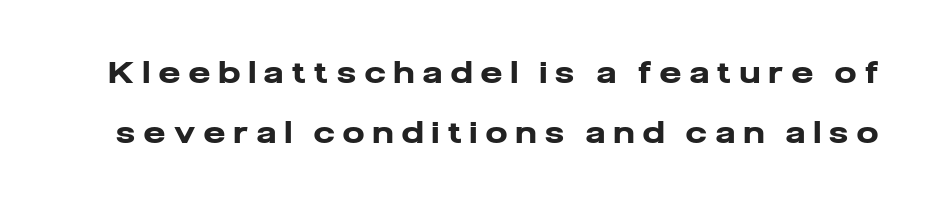
Q: Is the text bold? A: Yes.
Q: Is the text italic (slanted)? A: No, it is upright.
Q: Is the typeface a serif or a sans-serif typeface? A: Sans-serif.
Q: Is the text underlined? A: No.
Q: Is the spacing between letters normal or unusually wide? A: Unusually wide.
Q: Is the spacing between lines tight, normal or loose? A: Loose.
Q: Width (condensed, normal, or wide)? A: Normal.
Q: Stroke contrast? A: Low.
Q: x-height? A: Medium.
Q: Monospaced? A: No.
